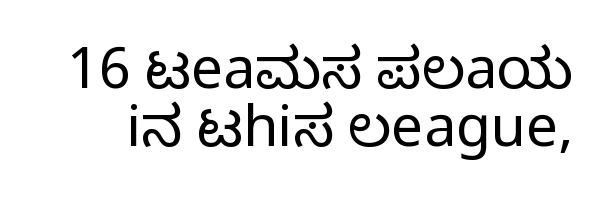
{"serif": "no", "italic": "no", "bold": "no", "weight": "regular", "width": "condensed", "stroke_contrast": "low", "x_height": "large", "monospaced": "no", "underline": "no", "line_spacing": "tight", "line_spacing_ratio": 1.01, "letter_spacing": "normal", "letter_spacing_em": 0.0, "glyph_px": 57}
